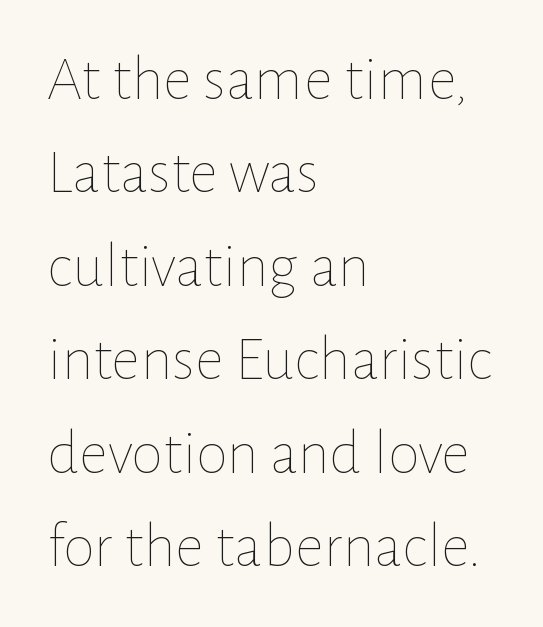
The image shows 64 px thin type, upright; set left-aligned, normal line spacing (1.46x), normal letter spacing, not underlined; low stroke contrast and a medium x-height.
